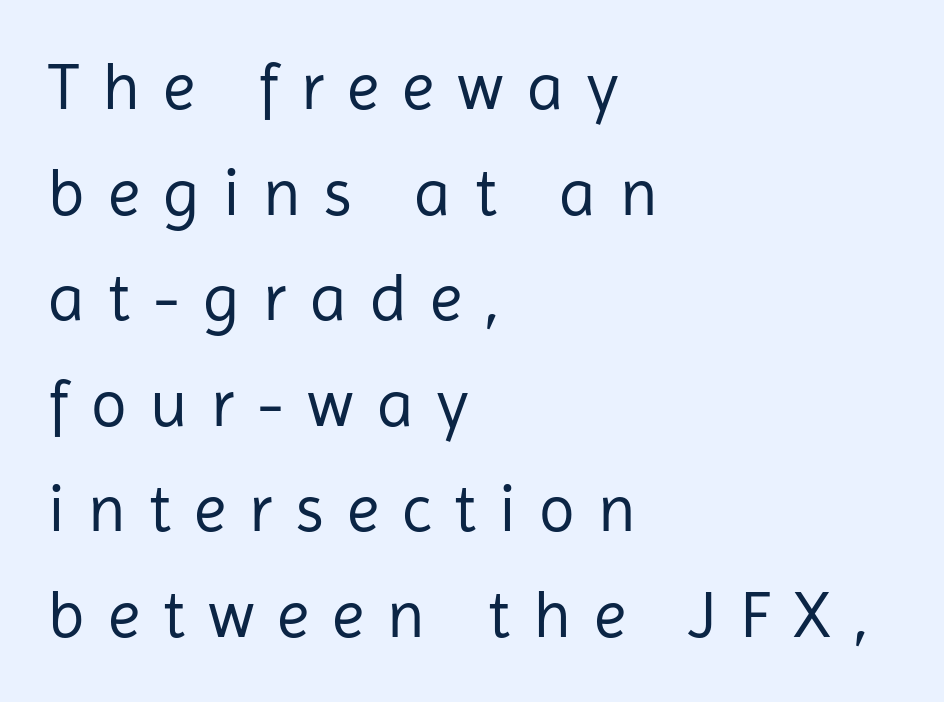
Q: Is the text bold? A: No.
Q: Is the text italic (slanted)? A: No, it is upright.
Q: Is the typeface a serif or a sans-serif typeface? A: Sans-serif.
Q: Is the text underlined? A: No.
Q: How is the paragraph aligned? A: Left-aligned.
Q: Is the spacing between letters normal or unusually wide? A: Unusually wide.
Q: Is the spacing between lines tight, normal or loose? A: Normal.
Q: Width (condensed, normal, or wide)? A: Normal.
Q: Stroke contrast? A: Low.
Q: x-height? A: Medium.
Q: Monospaced? A: No.
